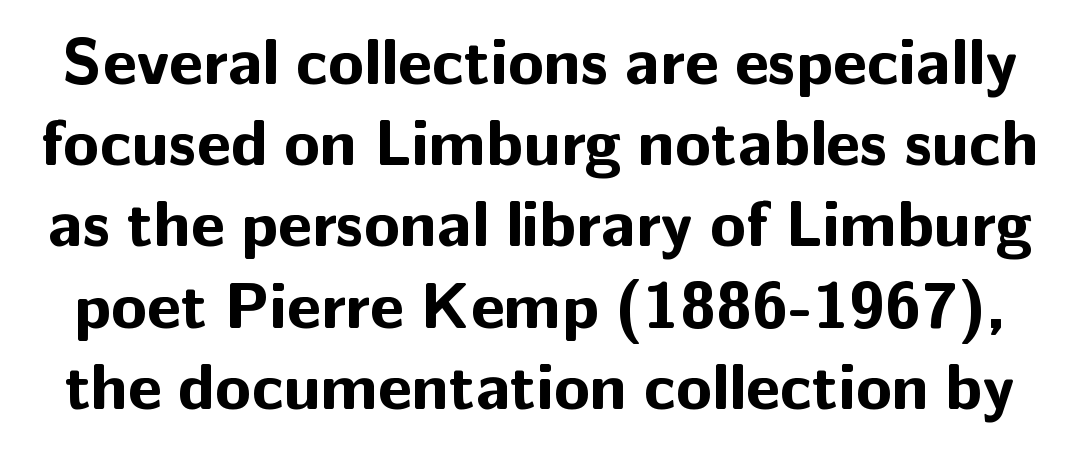
The image shows 66 px bold sans-serif type, upright; set line spacing 1.23x, normal letter spacing, not underlined; low stroke contrast and a medium x-height.
